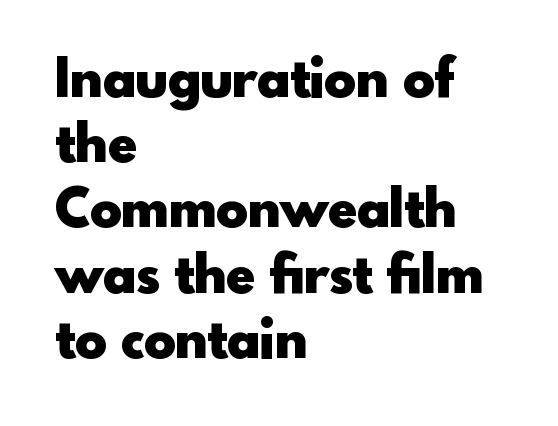
The image shows 53 px heavy sans-serif type, upright; set left-aligned, line spacing 1.23x, normal letter spacing, not underlined; a small x-height.
